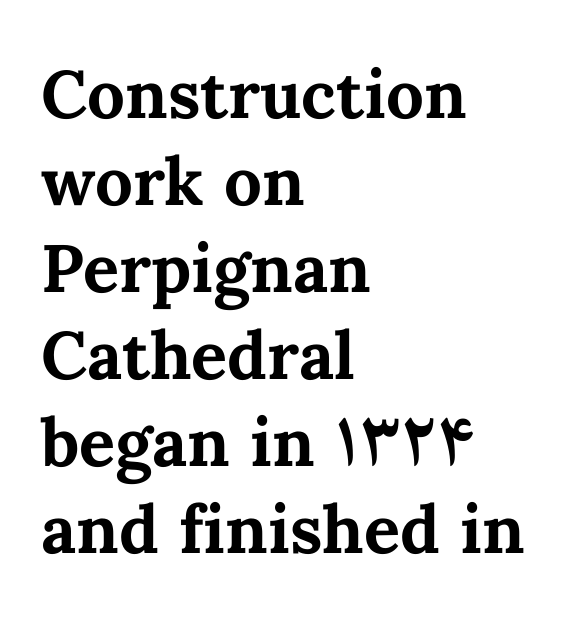
The image shows 67 px bold type, upright; set left-aligned, normal line spacing (1.3x), normal letter spacing, not underlined; medium stroke contrast and a medium x-height.
